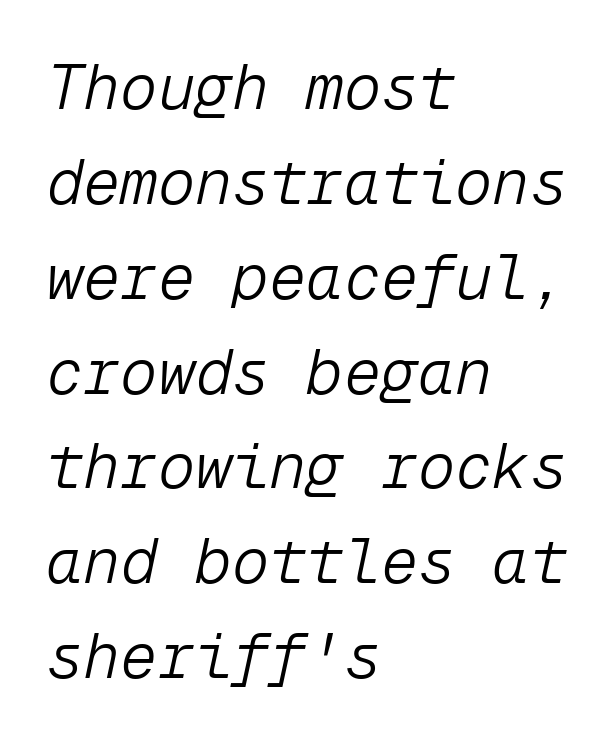
The image shows 62 px light type, italic (leaning right), monospaced; set left-aligned, normal line spacing (1.53x), normal letter spacing, not underlined; low stroke contrast and a medium x-height.
